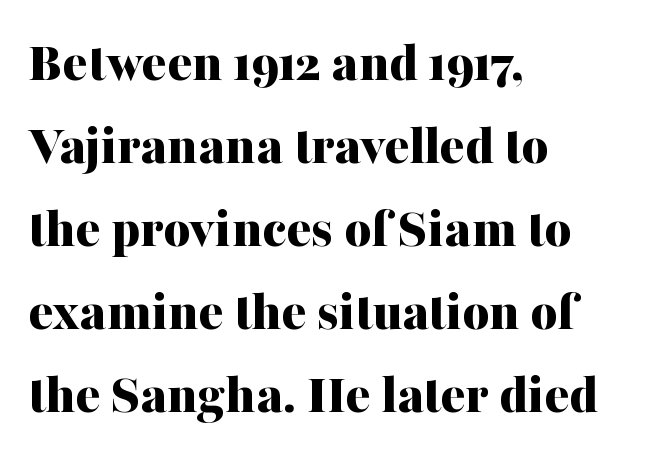
Q: Is the text bold? A: Yes.
Q: Is the text italic (slanted)? A: No, it is upright.
Q: Is the typeface a serif or a sans-serif typeface? A: Serif.
Q: Is the text underlined? A: No.
Q: How is the paragraph aligned? A: Left-aligned.
Q: Is the spacing between letters normal or unusually wide? A: Normal.
Q: Is the spacing between lines tight, normal or loose? A: Normal.
Q: Width (condensed, normal, or wide)? A: Normal.
Q: Stroke contrast? A: Medium.
Q: x-height? A: Medium.
Q: Monospaced? A: No.
